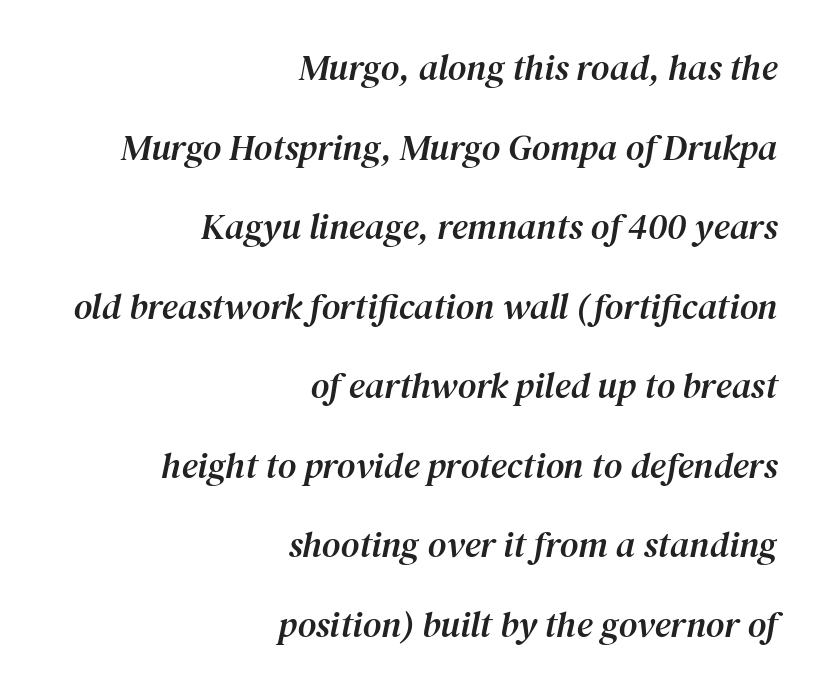
Q: Is the text italic (slanted)? A: Yes, it leans right by about 12 degrees.
Q: Is the typeface a serif or a sans-serif typeface? A: Serif.
Q: Is the text underlined? A: No.
Q: How is the paragraph aligned? A: Right-aligned.
Q: Is the spacing between letters normal or unusually wide? A: Normal.
Q: Is the spacing between lines tight, normal or loose? A: Loose.
Q: Width (condensed, normal, or wide)? A: Normal.
Q: Stroke contrast? A: Medium.
Q: x-height? A: Medium.
Q: Monospaced? A: No.
